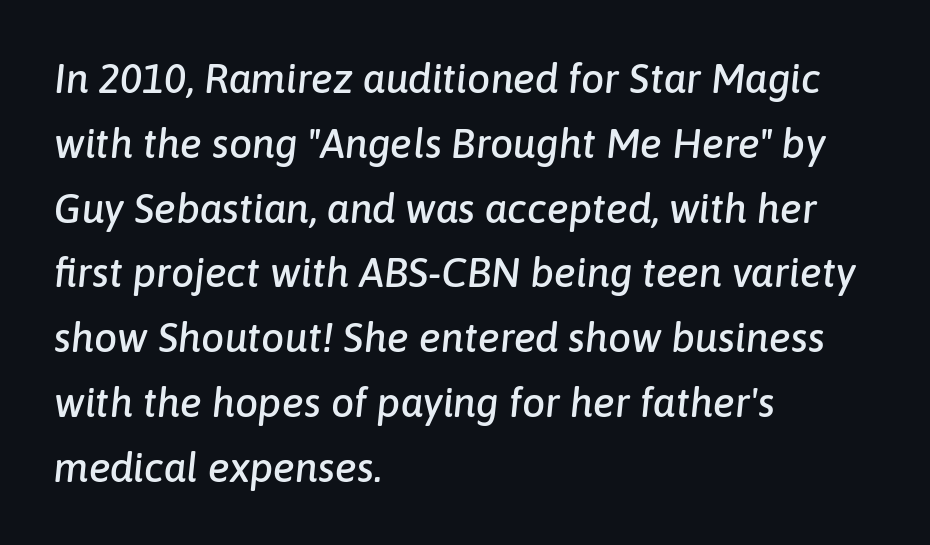
{"italic": "yes", "lean": "right", "slant_degrees": 6, "width": "normal", "stroke_contrast": "low", "x_height": "medium", "monospaced": "no", "underline": "no", "align": "left", "line_spacing": "normal", "line_spacing_ratio": 1.58, "letter_spacing": "normal", "letter_spacing_em": 0.0, "glyph_px": 41}
